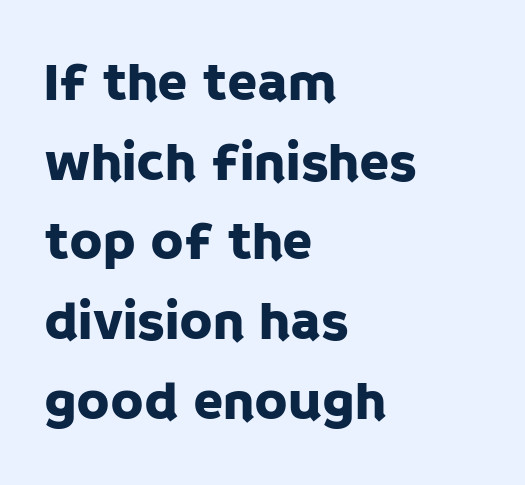
The paragraph has a hard left edge and a soft right edge. Honestly, the row spacing looks completely unremarkable. Examine the stroke ends and you'll find no serifs. The face used here is rendered with its standard letterfit. Here the designer chose a conventional face with non-uniform glyph widths. Upright lettering throughout.
